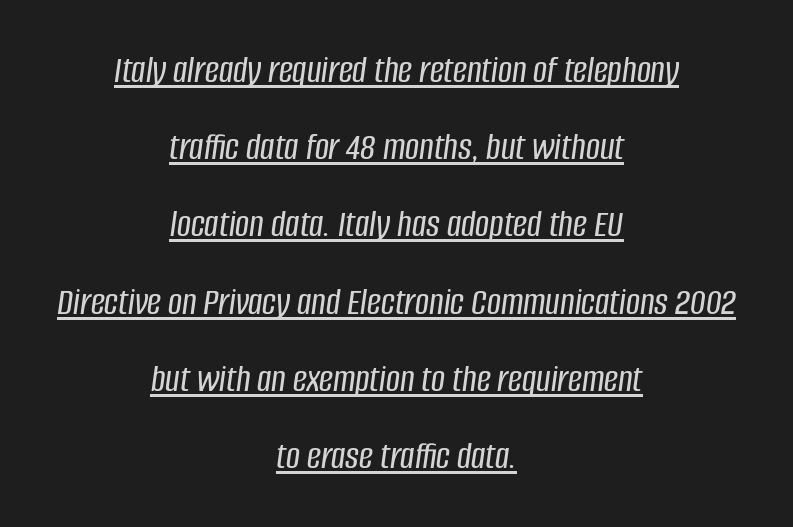
Q: Is the text italic (slanted)? A: Yes, it leans right by about 8 degrees.
Q: Is the text underlined? A: Yes.
Q: How is the paragraph aligned? A: Centered.
Q: Is the spacing between letters normal or unusually wide? A: Normal.
Q: Is the spacing between lines tight, normal or loose? A: Loose.
Q: Width (condensed, normal, or wide)? A: Condensed.
Q: Stroke contrast? A: Low.
Q: x-height? A: Large.
Q: Monospaced? A: No.
